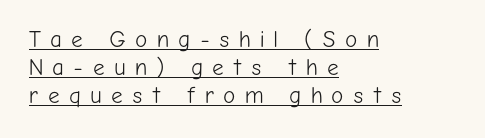
The axis of the letterforms is exactly vertical. Quick note: underline on. Stem width sits at or under what a default text font uses. Line beginnings align vertically; line endings do not. Caption: expanded tracking, letters set apart.
